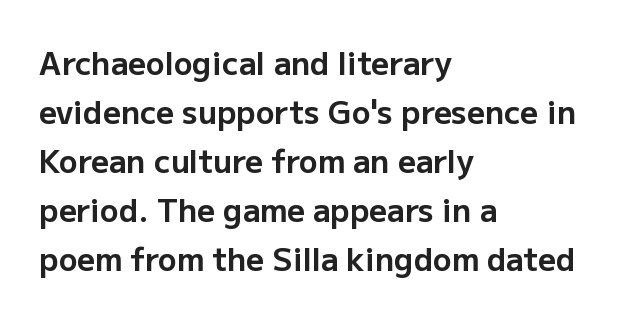
{"serif": "no", "italic": "no", "bold": "yes", "weight": "bold", "width": "normal", "stroke_contrast": "low", "x_height": "medium", "monospaced": "no", "underline": "no", "align": "left", "line_spacing": "normal", "line_spacing_ratio": 1.58, "letter_spacing": "normal", "letter_spacing_em": 0.0, "glyph_px": 31}
